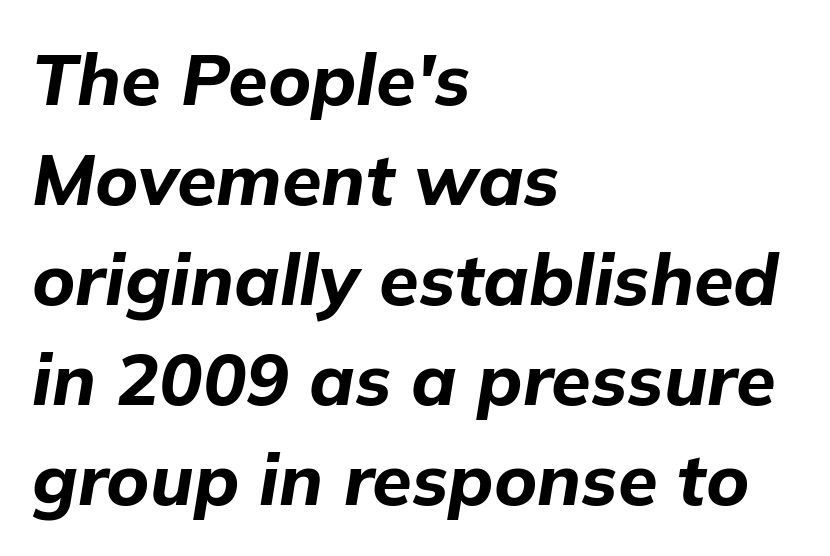
{"italic": "yes", "lean": "right", "slant_degrees": 9, "bold": "yes", "weight": "bold", "width": "normal", "stroke_contrast": "low", "x_height": "medium", "monospaced": "no", "underline": "no", "align": "left", "line_spacing": "normal", "line_spacing_ratio": 1.39, "letter_spacing": "normal", "letter_spacing_em": 0.0, "glyph_px": 72}
